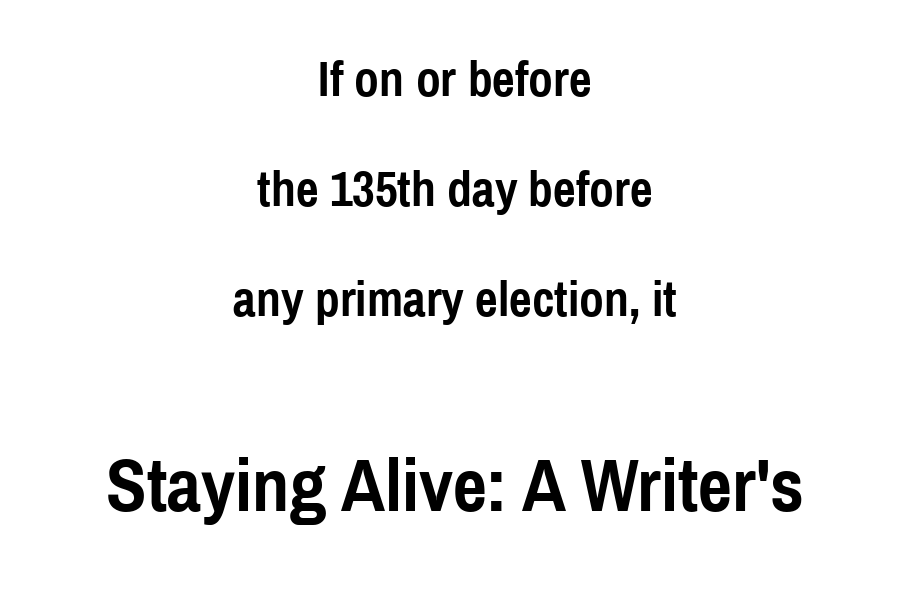
Q: Is the text bold? A: Yes.
Q: Is the text italic (slanted)? A: No, it is upright.
Q: Is the typeface a serif or a sans-serif typeface? A: Sans-serif.
Q: Is the text underlined? A: No.
Q: How is the paragraph aligned? A: Centered.
Q: Is the spacing between letters normal or unusually wide? A: Normal.
Q: Is the spacing between lines tight, normal or loose? A: Loose.
Q: Which block of text is set in a larger size, the first (top) or the second (bottom)? A: The second (bottom) one.
Q: Width (condensed, normal, or wide)? A: Condensed.
Q: x-height? A: Medium.
Q: Monospaced? A: No.
